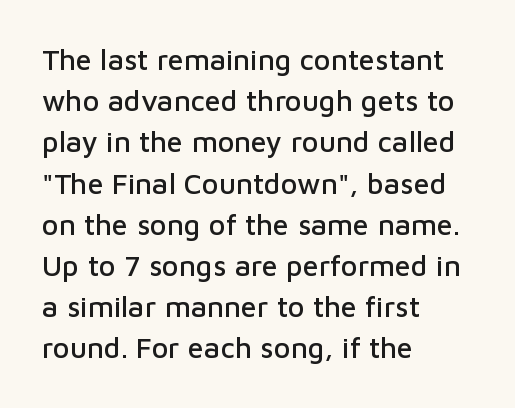
Q: Is the text italic (slanted)? A: No, it is upright.
Q: Is the typeface a serif or a sans-serif typeface? A: Sans-serif.
Q: Is the text underlined? A: No.
Q: How is the paragraph aligned? A: Left-aligned.
Q: Is the spacing between letters normal or unusually wide? A: Normal.
Q: Is the spacing between lines tight, normal or loose? A: Normal.
Q: Width (condensed, normal, or wide)? A: Normal.
Q: Stroke contrast? A: Low.
Q: x-height? A: Medium.
Q: Monospaced? A: No.
